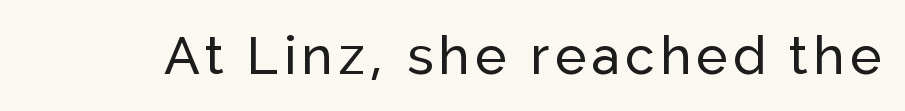
Q: Is the text italic (slanted)? A: No, it is upright.
Q: Is the typeface a serif or a sans-serif typeface? A: Sans-serif.
Q: Is the text underlined? A: No.
Q: Width (condensed, normal, or wide)? A: Normal.
Q: Stroke contrast? A: Low.
Q: x-height? A: Medium.
Q: Monospaced? A: No.
